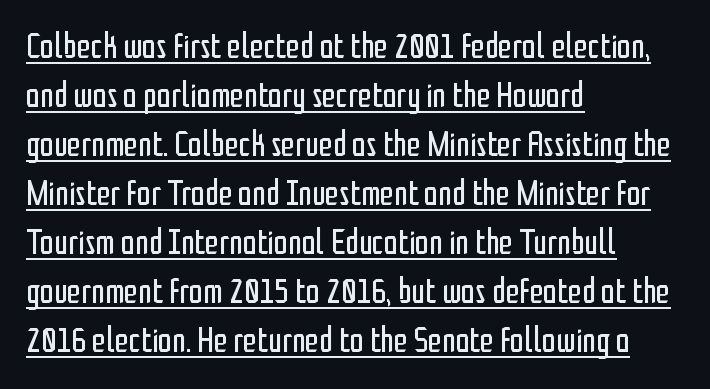
A typesetter would label this face a sans. The space between consecutive lines is moderate. A student would call this left alignment; a typographer would say flush left, rag right. Each letter keeps its own natural width here, so spacing adapts to shape. Posture: upright roman. Underlined type.
